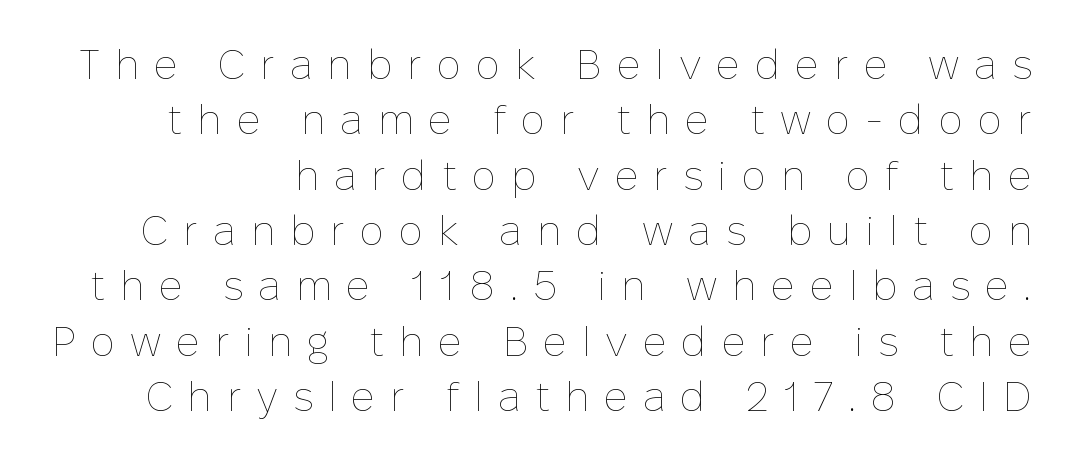
The image shows 41 px thin type, upright; set normal line spacing (1.35x), unusually wide letter spacing (+0.36 em), not underlined; low stroke contrast and a medium x-height.
